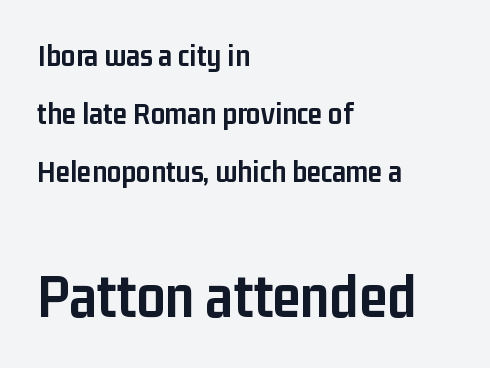
Q: Is the text bold? A: Yes.
Q: Is the text italic (slanted)? A: No, it is upright.
Q: Is the typeface a serif or a sans-serif typeface? A: Sans-serif.
Q: Is the text underlined? A: No.
Q: How is the paragraph aligned? A: Left-aligned.
Q: Is the spacing between letters normal or unusually wide? A: Normal.
Q: Which block of text is set in a larger size, the first (top) or the second (bottom)? A: The second (bottom) one.
Q: Width (condensed, normal, or wide)? A: Condensed.
Q: Stroke contrast? A: Low.
Q: x-height? A: Medium.
Q: Monospaced? A: No.
